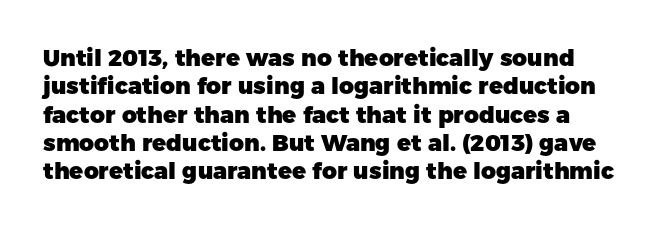
{"italic": "no", "bold": "yes", "underline": "no", "line_spacing_ratio": 1.23, "letter_spacing": "normal", "letter_spacing_em": 0.0, "glyph_px": 23}
